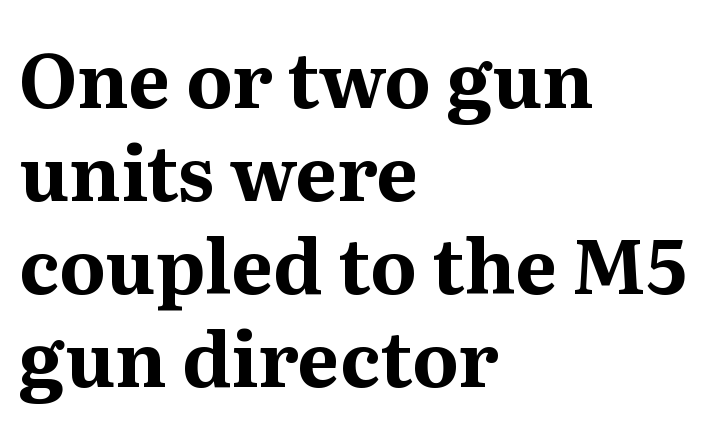
These lines are set flush left with a ragged right edge. This rendering features lettering with no underline. The rendering uses a bold face; every stroke is thick and dark. Proportional: the letters do not fall into vertical columns. The face used here is rendered with its standard letterfit. Classification — serif.
